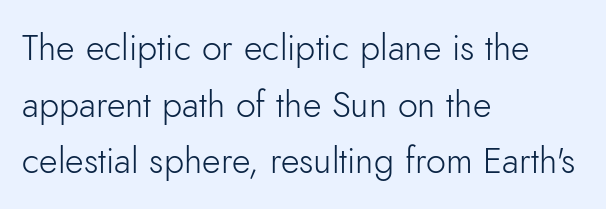
Q: Is the text bold? A: No.
Q: Is the text italic (slanted)? A: No, it is upright.
Q: Is the typeface a serif or a sans-serif typeface? A: Sans-serif.
Q: Is the text underlined? A: No.
Q: How is the paragraph aligned? A: Left-aligned.
Q: Is the spacing between letters normal or unusually wide? A: Normal.
Q: Is the spacing between lines tight, normal or loose? A: Normal.
Q: Width (condensed, normal, or wide)? A: Normal.
Q: Stroke contrast? A: Low.
Q: x-height? A: Small.
Q: Monospaced? A: No.
